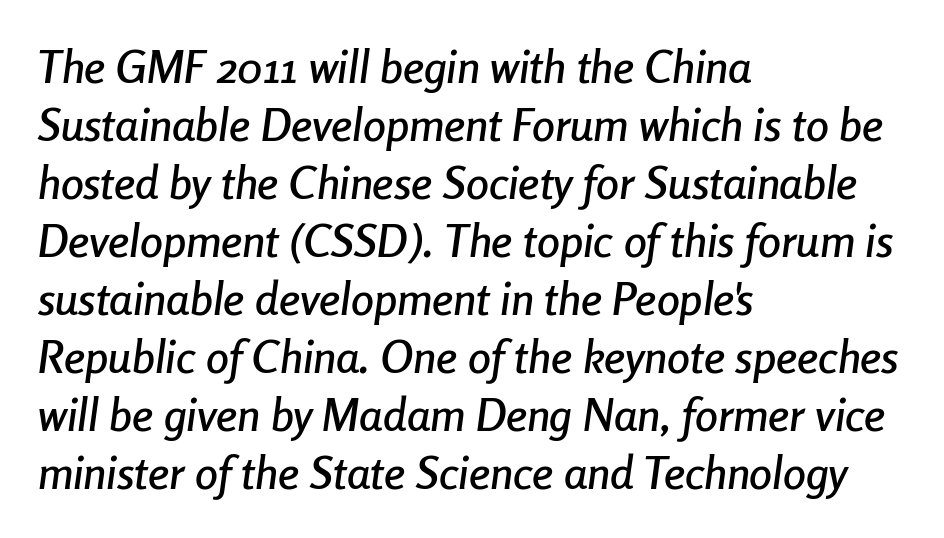
The image shows 46 px condensed type, italic (leaning right); set left-aligned, normal line spacing (1.26x), normal letter spacing, not underlined; low stroke contrast and a medium x-height.
